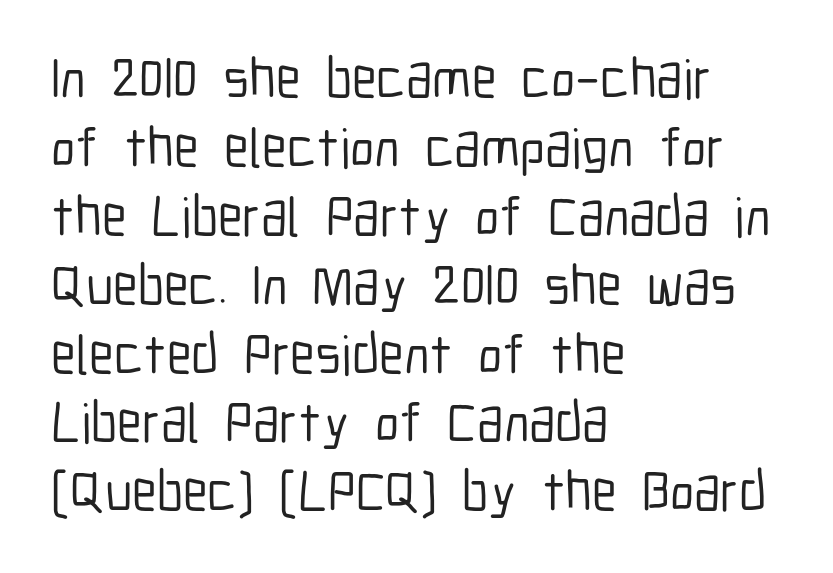
The image shows 56 px condensed sans-serif type, upright; set left-aligned, line spacing 1.23x, normal letter spacing, not underlined; low stroke contrast and a medium x-height.
